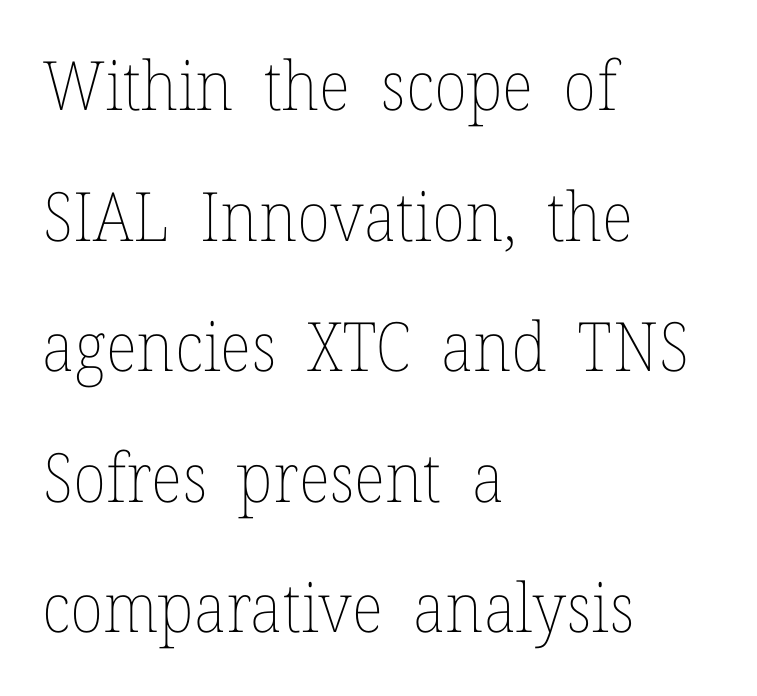
{"italic": "no", "bold": "no", "weight": "thin", "width": "normal", "stroke_contrast": "low", "x_height": "medium", "monospaced": "no", "underline": "no", "align": "left", "line_spacing": "loose", "line_spacing_ratio": 1.92, "letter_spacing": "normal", "letter_spacing_em": 0.0, "glyph_px": 68}
